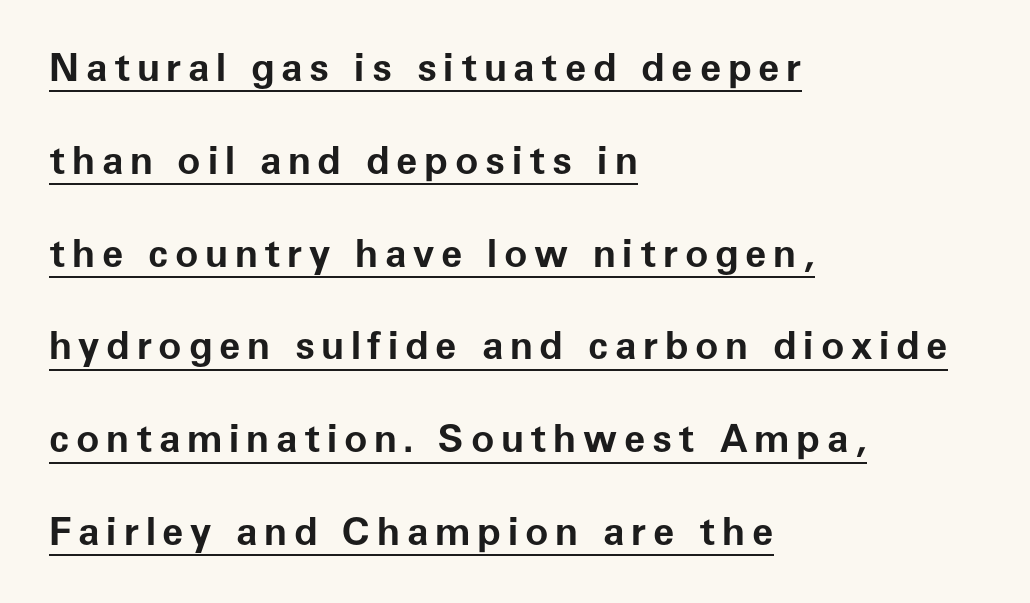
{"serif": "no", "italic": "no", "bold": "yes", "weight": "bold", "width": "normal", "stroke_contrast": "low", "x_height": "medium", "monospaced": "no", "underline": "yes", "align": "left", "line_spacing": "loose", "line_spacing_ratio": 2.38, "glyph_px": 39}
